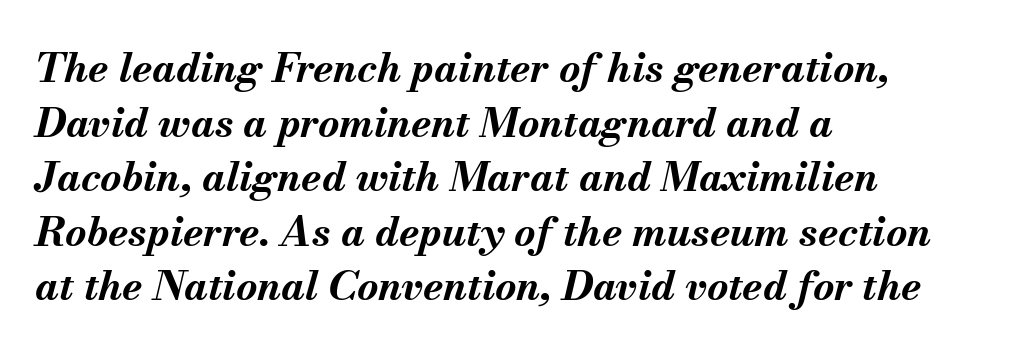
{"italic": "yes", "lean": "right", "slant_degrees": 13, "bold": "yes", "weight": "bold", "width": "normal", "stroke_contrast": "medium", "x_height": "small", "monospaced": "no", "underline": "no", "align": "left", "line_spacing": "normal", "line_spacing_ratio": 1.33, "letter_spacing": "normal", "letter_spacing_em": 0.0, "glyph_px": 41}
